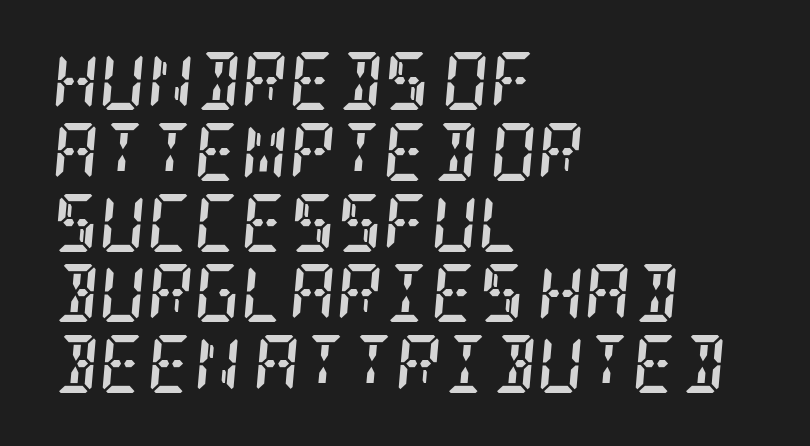
The image shows 58 px semibold, condensed serif type, italic (leaning right); set left-aligned, line spacing 1.22x, normal letter spacing, not underlined; low stroke contrast and a large x-height.
